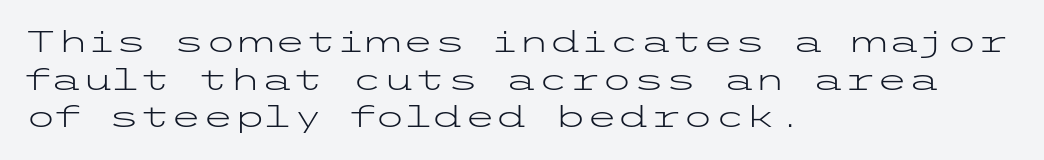
Q: Is the text bold? A: No.
Q: Is the text italic (slanted)? A: No, it is upright.
Q: Is the typeface a serif or a sans-serif typeface? A: Sans-serif.
Q: Is the text underlined? A: No.
Q: How is the paragraph aligned? A: Left-aligned.
Q: Is the spacing between letters normal or unusually wide? A: Normal.
Q: Is the spacing between lines tight, normal or loose? A: Normal.
Q: Width (condensed, normal, or wide)? A: Wide.
Q: Stroke contrast? A: Low.
Q: x-height? A: Medium.
